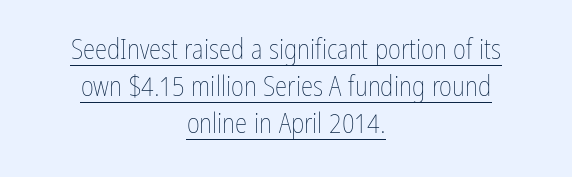
The image shows 28 px thin, condensed type, upright; set centered, normal line spacing (1.32x), normal letter spacing, underlined; low stroke contrast and a medium x-height.
